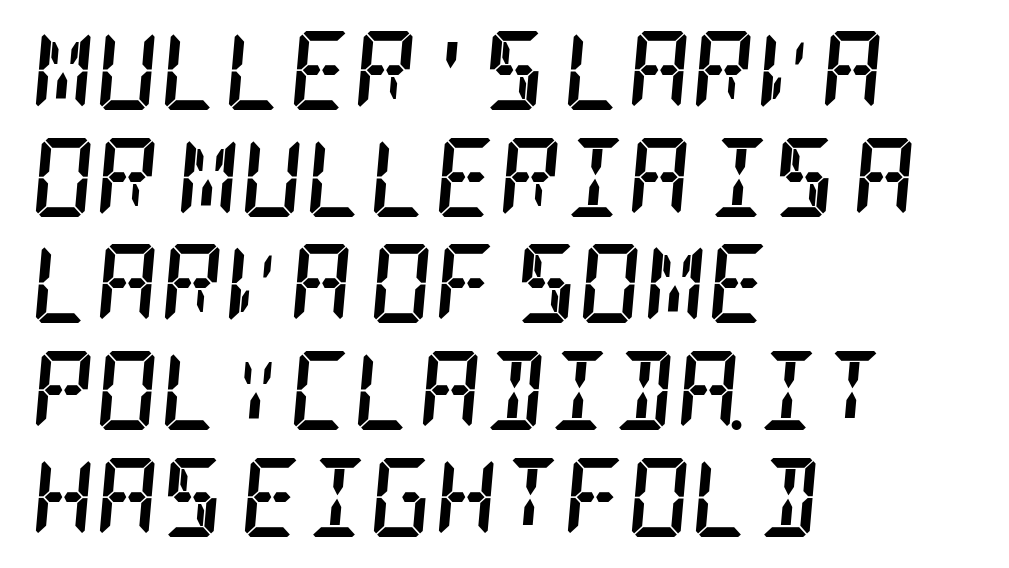
{"serif": "yes", "italic": "yes", "lean": "right", "slant_degrees": 5, "bold": "yes", "weight": "semibold", "width": "condensed", "stroke_contrast": "low", "x_height": "large", "underline": "no", "align": "left", "line_spacing": "normal", "line_spacing_ratio": 1.35, "letter_spacing": "normal", "letter_spacing_em": 0.0, "glyph_px": 79}
